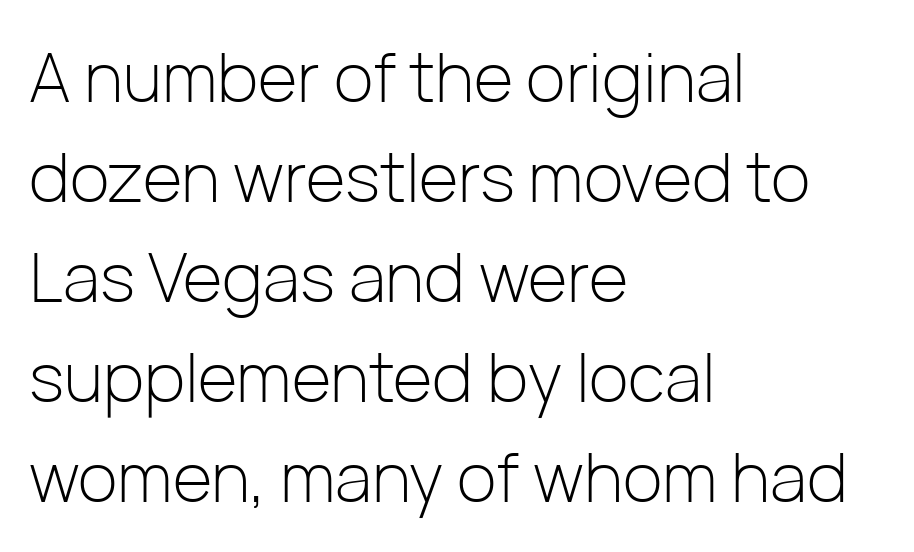
The image shows 68 px light sans-serif type, upright; set left-aligned, normal line spacing (1.47x), normal letter spacing, not underlined; low stroke contrast and a medium x-height.
